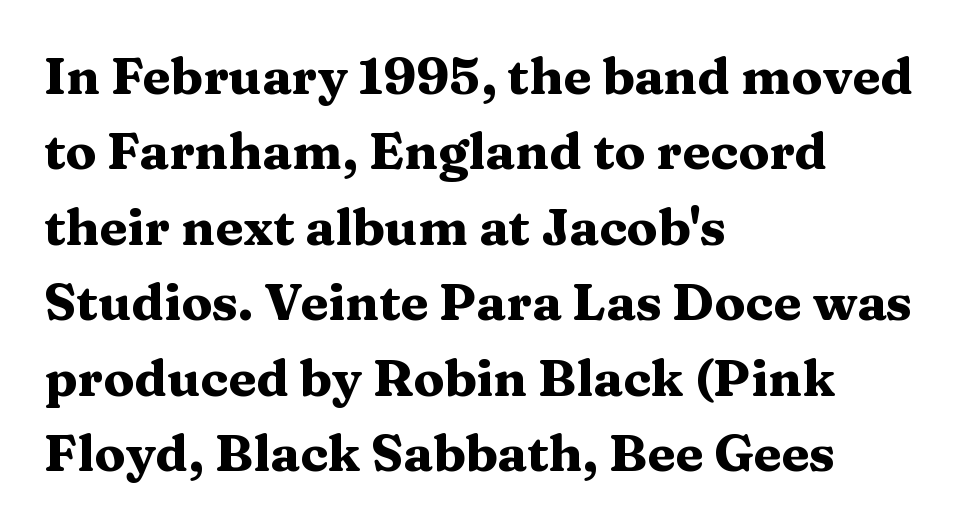
{"serif": "yes", "italic": "no", "bold": "yes", "weight": "heavy", "width": "wide", "stroke_contrast": "medium", "x_height": "medium", "monospaced": "no", "underline": "no", "align": "left", "line_spacing": "normal", "line_spacing_ratio": 1.48, "letter_spacing": "normal", "letter_spacing_em": 0.0, "glyph_px": 51}
